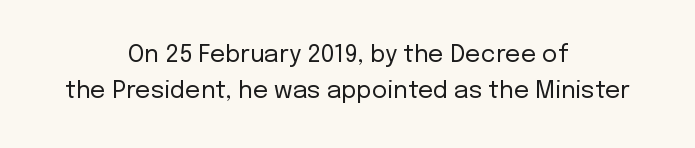
The vertical gap from one line to the next is medium. Heft: none added — not bold. Alignment: centered. If you drew a line through each stem, it would be perfectly vertical. Honestly, there is no underline to notice here at all. How are the letters spaced? Ordinarily, with no added tracking.
